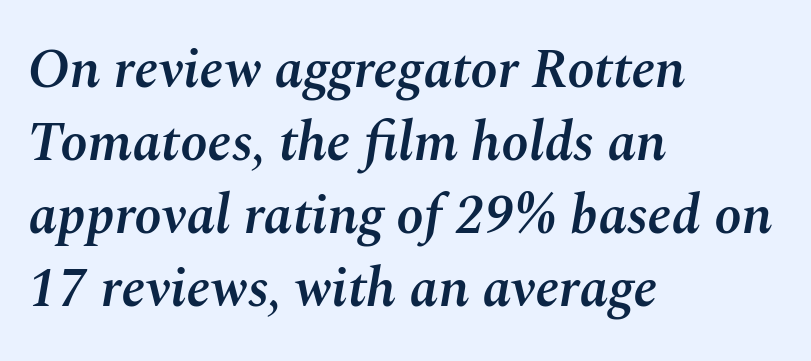
{"italic": "yes", "lean": "right", "slant_degrees": 10, "bold": "semi", "weight": "semibold", "width": "normal", "stroke_contrast": "medium", "x_height": "medium", "monospaced": "no", "underline": "no", "align": "left", "line_spacing": "normal", "line_spacing_ratio": 1.33, "letter_spacing": "normal", "letter_spacing_em": 0.0, "glyph_px": 55}
